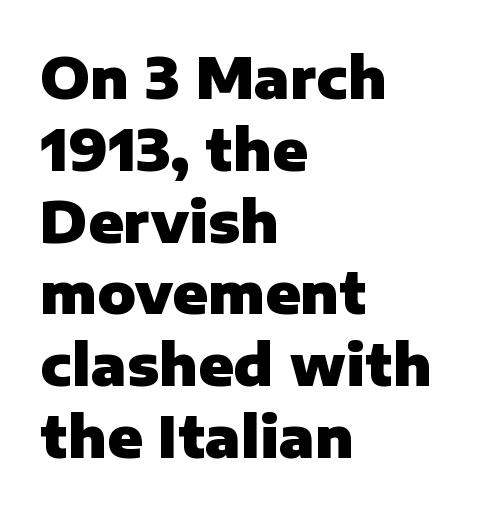
{"serif": "no", "italic": "no", "bold": "yes", "weight": "heavy", "width": "normal", "stroke_contrast": "low", "x_height": "medium", "monospaced": "no", "underline": "no", "align": "left", "line_spacing": "normal", "line_spacing_ratio": 1.26, "letter_spacing": "normal", "letter_spacing_em": 0.0, "glyph_px": 57}
